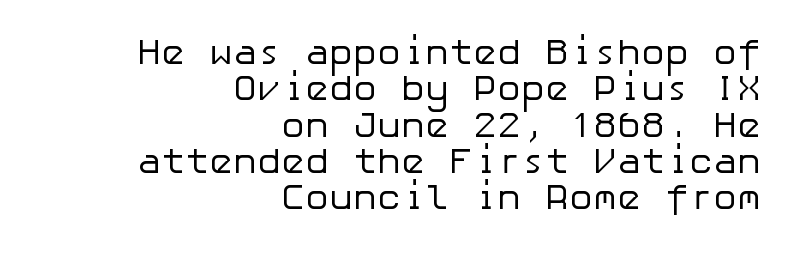
Closely set lines give the paragraph a compact silhouette. The typesetting does not lean heavy: it is not bold. Honestly, there is no underline to notice here at all. Designer's note — italics off, roman on.
